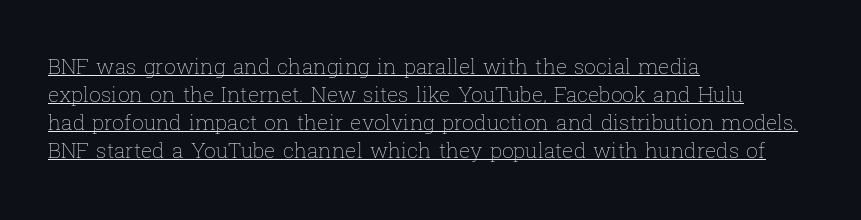
Is this a heavy cut? Hardly; it is regular or lighter. A baseline rule has been typeset under these characters. Every stem runs plumb, perpendicular to the baseline. The lines sit at an ordinary, default distance from one another. These lines are set flush left with a ragged right edge. Short note: letters normally spaced.
